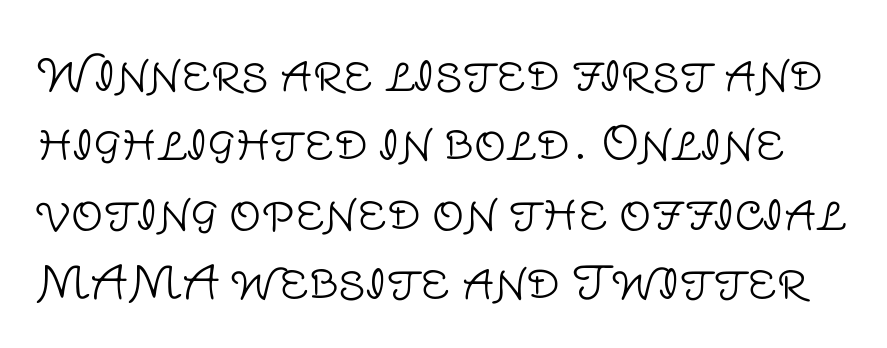
Q: Is the text bold? A: No.
Q: Is the text italic (slanted)? A: Yes.
Q: Is the typeface a serif or a sans-serif typeface? A: Sans-serif.
Q: Is the text underlined? A: No.
Q: Is the spacing between letters normal or unusually wide? A: Normal.
Q: Is the spacing between lines tight, normal or loose? A: Normal.
Q: Width (condensed, normal, or wide)? A: Normal.
Q: Stroke contrast? A: Low.
Q: x-height? A: Large.
Q: Monospaced? A: No.
